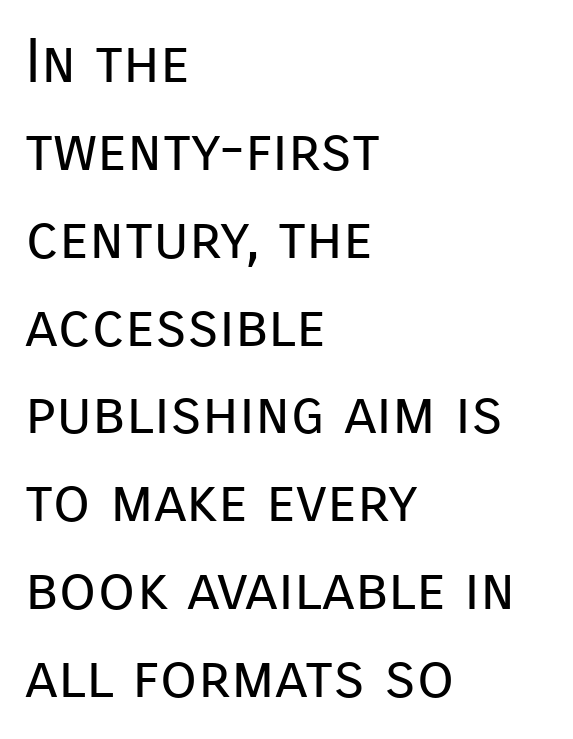
Observe the absence of serifs on each vertical stroke in this sample. Visually the block forms a straight wall on the left and a jagged coastline on the right. No extra tracking has been applied to these lines. Each letter keeps its own natural width here, so spacing adapts to shape. Every character sits straight up, as roman type does. Successive baselines arrive at the customary interval.
